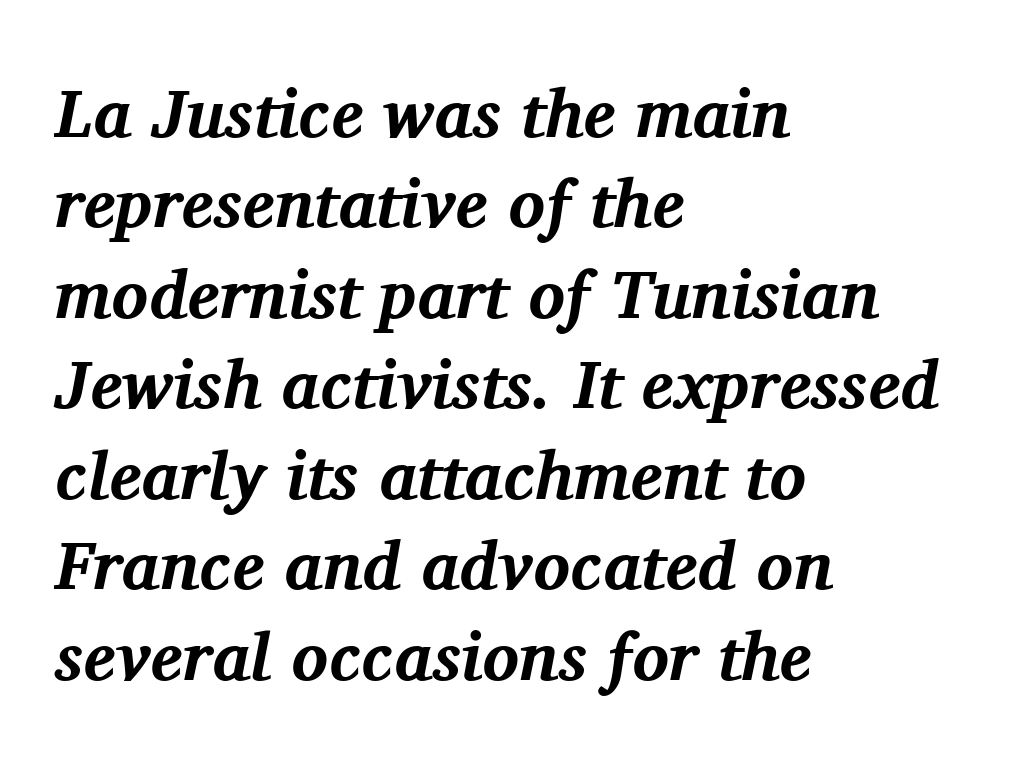
{"serif": "yes", "italic": "yes", "lean": "right", "slant_degrees": 11, "bold": "yes", "weight": "bold", "width": "normal", "stroke_contrast": "medium", "x_height": "medium", "monospaced": "no", "underline": "no", "align": "left", "line_spacing": "normal", "line_spacing_ratio": 1.33, "letter_spacing": "normal", "letter_spacing_em": 0.0, "glyph_px": 68}
